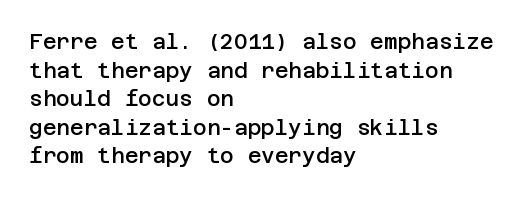
Q: Is the text bold? A: Semi-bold.
Q: Is the text italic (slanted)? A: No, it is upright.
Q: Is the text underlined? A: No.
Q: How is the paragraph aligned? A: Left-aligned.
Q: Is the spacing between letters normal or unusually wide? A: Normal.
Q: Is the spacing between lines tight, normal or loose? A: Normal.
